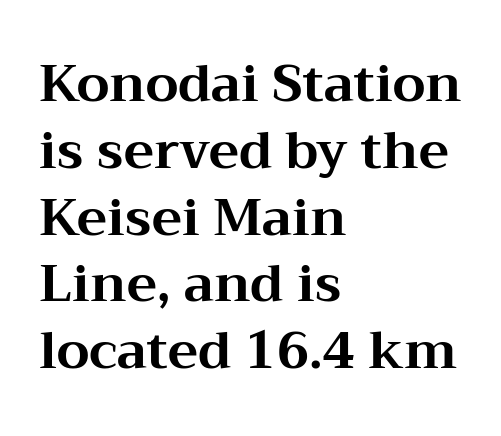
The characters display serif detailing at their extremities. Whoever set this chose a conventional vertical rhythm. The rendering uses natural spacing where letterforms have individual widths. The paragraph shown leans on its left margin.
